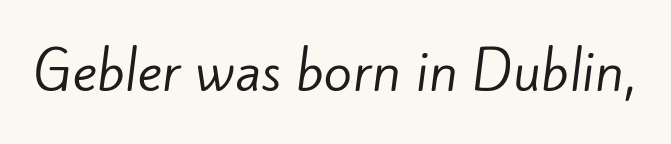
{"serif": "no", "bold": "no", "weight": "regular", "width": "normal", "stroke_contrast": "low", "x_height": "small", "monospaced": "no", "underline": "no", "letter_spacing": "normal", "letter_spacing_em": 0.0, "glyph_px": 52}
